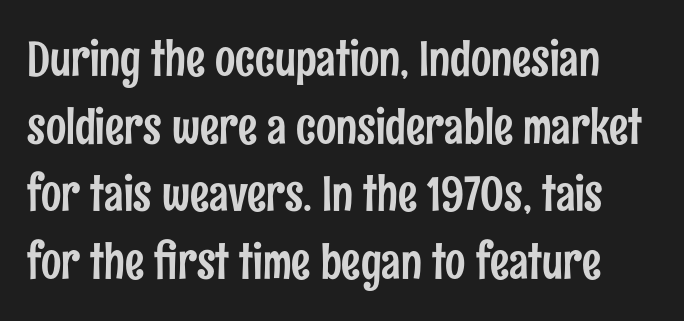
Q: Is the text italic (slanted)? A: No, it is upright.
Q: Is the typeface a serif or a sans-serif typeface? A: Sans-serif.
Q: Is the text underlined? A: No.
Q: Is the spacing between letters normal or unusually wide? A: Normal.
Q: Is the spacing between lines tight, normal or loose? A: Normal.
Q: Width (condensed, normal, or wide)? A: Condensed.
Q: Stroke contrast? A: Low.
Q: x-height? A: Medium.
Q: Monospaced? A: No.
